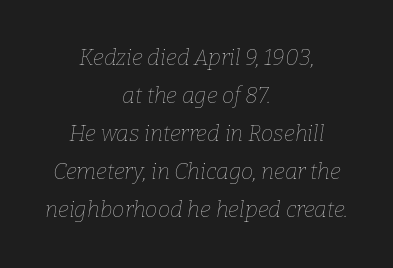
{"italic": "yes", "lean": "right", "slant_degrees": 9, "bold": "no", "underline": "no", "align": "center", "line_spacing_ratio": 1.73, "letter_spacing": "normal", "letter_spacing_em": 0.0, "glyph_px": 22}
